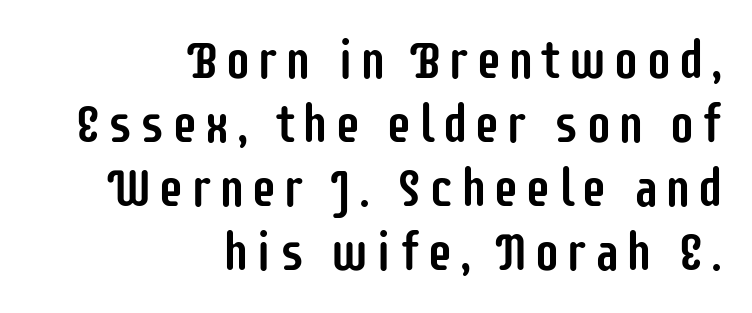
Q: Is the text italic (slanted)? A: No, it is upright.
Q: Is the typeface a serif or a sans-serif typeface? A: Sans-serif.
Q: Is the text underlined? A: No.
Q: How is the paragraph aligned? A: Right-aligned.
Q: Width (condensed, normal, or wide)? A: Condensed.
Q: Stroke contrast? A: Low.
Q: x-height? A: Large.
Q: Monospaced? A: No.
